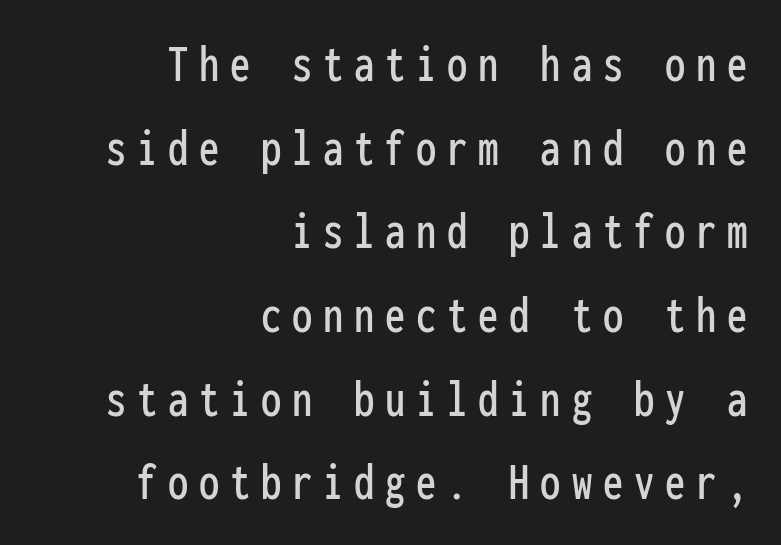
{"serif": "no", "italic": "no", "width": "condensed", "stroke_contrast": "low", "x_height": "medium", "monospaced": "yes", "underline": "no", "align": "right", "line_spacing": "normal", "line_spacing_ratio": 1.55, "letter_spacing": "wide", "letter_spacing_em": 0.2, "glyph_px": 54}
